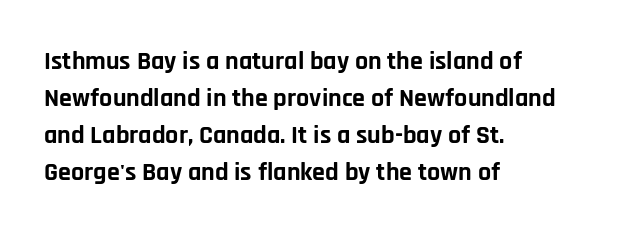
{"italic": "no", "bold": "yes", "underline": "no", "align": "left", "line_spacing": "normal", "line_spacing_ratio": 1.42, "letter_spacing": "normal", "letter_spacing_em": 0.0, "glyph_px": 26}
